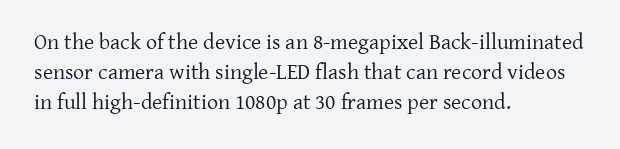
Q: Is the text bold? A: No.
Q: Is the text italic (slanted)? A: No, it is upright.
Q: Is the text underlined? A: No.
Q: How is the paragraph aligned? A: Left-aligned.
Q: Is the spacing between letters normal or unusually wide? A: Normal.
Q: Is the spacing between lines tight, normal or loose? A: Normal.
